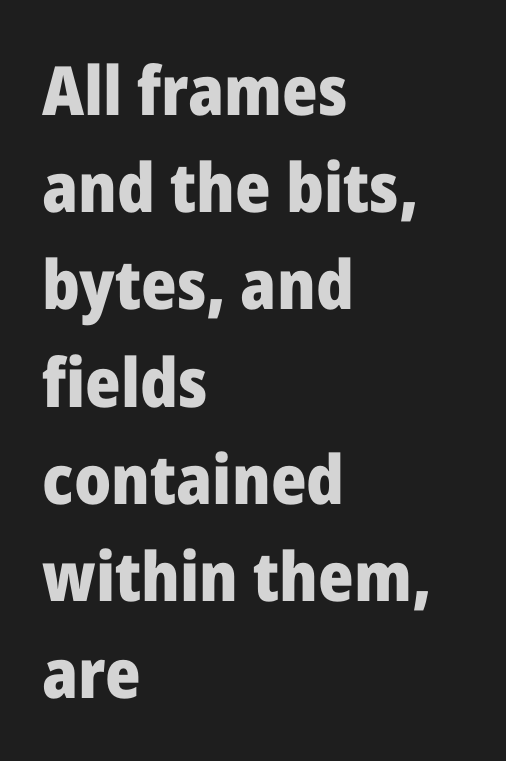
{"serif": "no", "italic": "no", "bold": "yes", "weight": "heavy", "width": "normal", "stroke_contrast": "low", "x_height": "medium", "monospaced": "no", "underline": "no", "align": "left", "line_spacing": "normal", "line_spacing_ratio": 1.43, "letter_spacing": "normal", "letter_spacing_em": 0.0, "glyph_px": 68}
